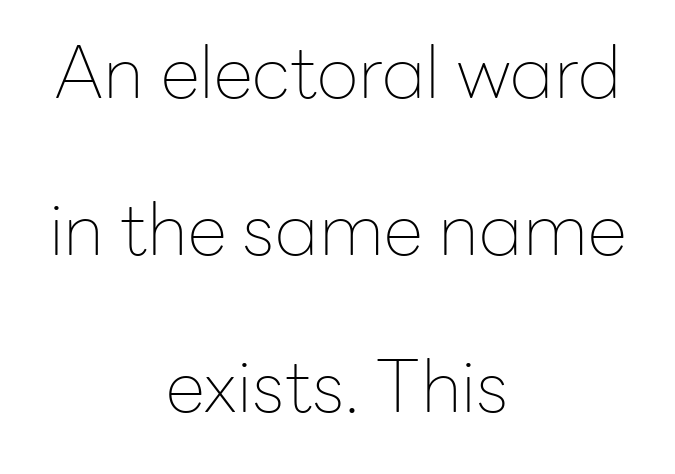
These glyphs show unthickened strokes, regular width or finer. Compared with a flush-left layout, this one balances lines on the center instead. The lettering stays uniformly vertical, giving the passage a roman look. In terms of letterspacing, this is plain default setting. Proportional: the letters do not fall into vertical columns.
